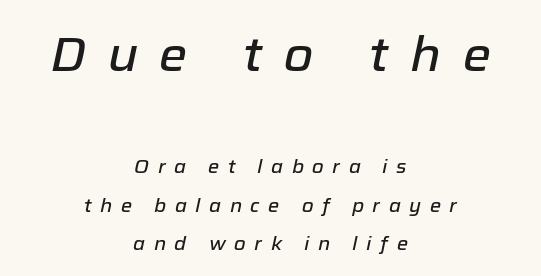
Q: Is the text italic (slanted)? A: Yes, it leans right by about 12 degrees.
Q: Is the text underlined? A: No.
Q: How is the paragraph aligned? A: Centered.
Q: Is the spacing between letters normal or unusually wide? A: Unusually wide.
Q: Is the spacing between lines tight, normal or loose? A: Loose.
Q: Which block of text is set in a larger size, the first (top) or the second (bottom)? A: The first (top) one.
Q: Width (condensed, normal, or wide)? A: Normal.
Q: Stroke contrast? A: Low.
Q: x-height? A: Medium.
Q: Monospaced? A: No.
